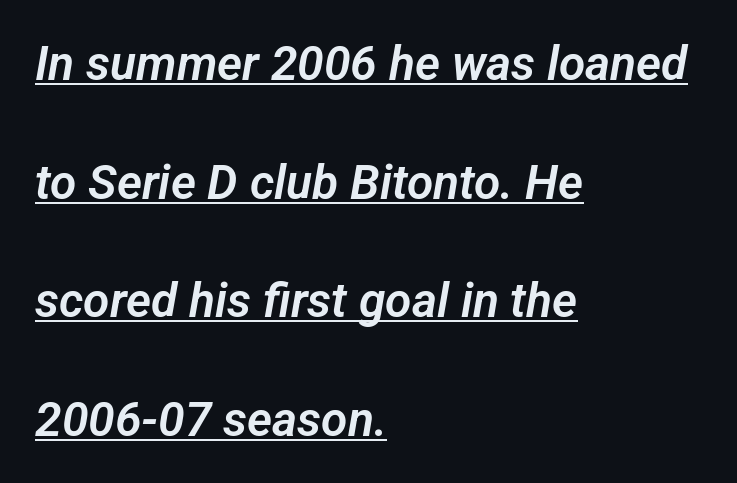
Q: Is the typeface a serif or a sans-serif typeface? A: Sans-serif.
Q: Is the text underlined? A: Yes.
Q: How is the paragraph aligned? A: Left-aligned.
Q: Is the spacing between letters normal or unusually wide? A: Normal.
Q: Is the spacing between lines tight, normal or loose? A: Loose.
Q: Width (condensed, normal, or wide)? A: Normal.
Q: Stroke contrast? A: Low.
Q: x-height? A: Medium.
Q: Monospaced? A: No.
